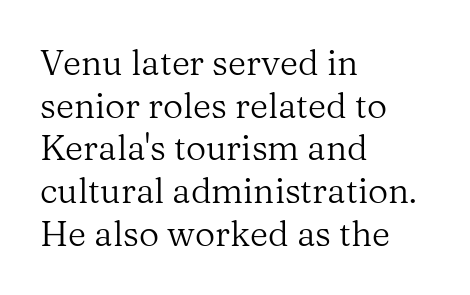
{"serif": "yes", "italic": "no", "bold": "no", "weight": "regular", "width": "normal", "stroke_contrast": "medium", "x_height": "medium", "monospaced": "no", "underline": "no", "align": "left", "line_spacing_ratio": 1.22, "letter_spacing": "normal", "letter_spacing_em": 0.0, "glyph_px": 35}
